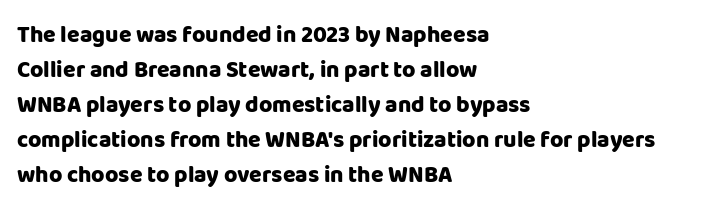
A normal amount of white space separates one row of letters from the next. The lines in this sample share a left origin and differ only in where they stop. Characters follow at the spacing the type designer built in. In terms of weight, the rendering is a true, heavy bold.
